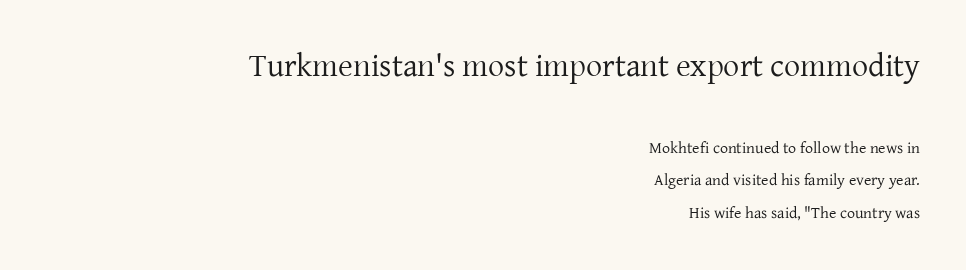
{"serif": "yes", "italic": "no", "bold": "no", "weight": "regular", "width": "normal", "stroke_contrast": "low", "x_height": "medium", "monospaced": "no", "underline": "no", "align": "right", "line_spacing": "loose", "line_spacing_ratio": 2.06, "letter_spacing": "normal", "letter_spacing_em": 0.0, "larger_block": "first", "size_ratio": 2.0, "glyph_px": 32}
